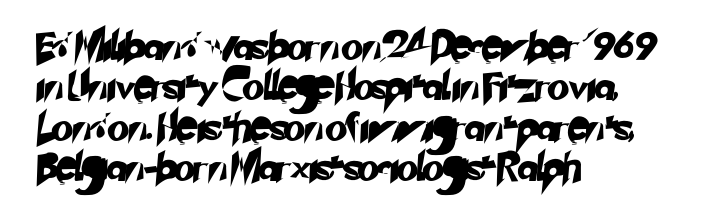
The image shows 28 px sans-serif type; set left-aligned, normal line spacing (1.44x), normal letter spacing, not underlined; low stroke contrast and a small x-height.
